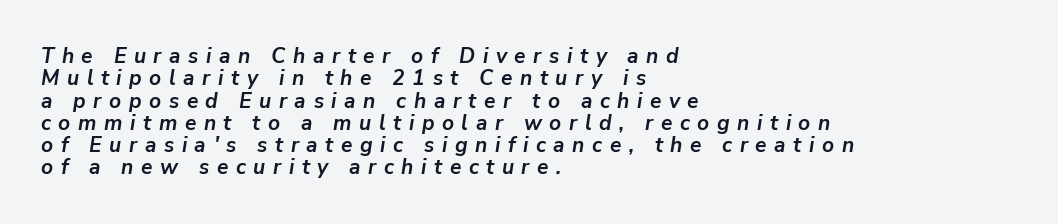
{"italic": "yes", "lean": "right", "slant_degrees": 9, "bold": "yes", "underline": "no", "align": "left", "line_spacing": "tight", "line_spacing_ratio": 1.06, "letter_spacing": "wide", "letter_spacing_em": 0.36, "glyph_px": 21}
